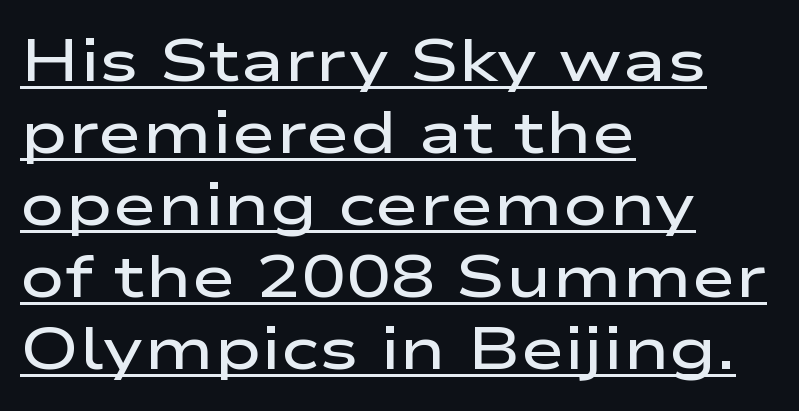
A typesetter would mark this as roman, not italic. The typeface chosen for these lines omits serifs. Is the letter spacing exaggerated? No — it looks like the ordinary default. Short and long lines alike share a common starting point at left.
